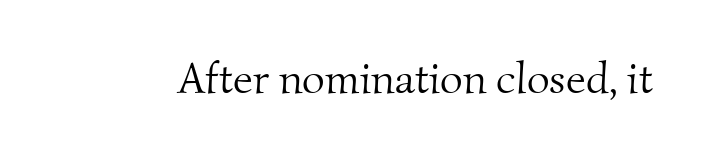
The gap between lines stays unmarked. The characters are drawn with everyday or finer stroke widths. The designer went with a serif here, giving each stem small feet. Looks like regular typesetting: each glyph gets only the width it needs. Does extra space separate the letters? No, they use regular spacing.
